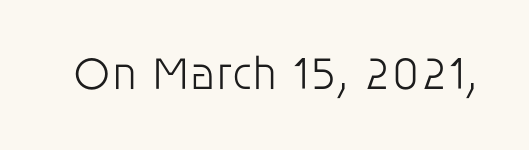
Rendered with straight, roman letterforms. Think of a printed novel: that variable character pitch is what you see here. Glance below the letters and you will spot only blank space. The characters display no serif detailing; their extremities are plain.
